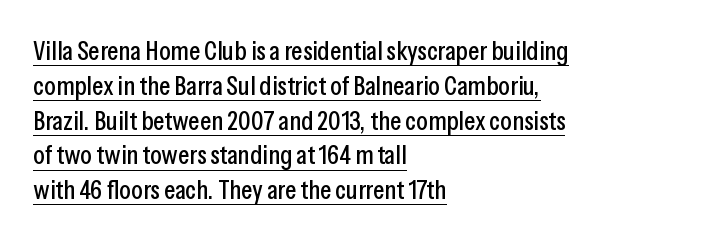
{"italic": "no", "underline": "yes", "align": "left", "line_spacing": "normal", "line_spacing_ratio": 1.29, "letter_spacing": "normal", "letter_spacing_em": 0.0, "glyph_px": 27}
